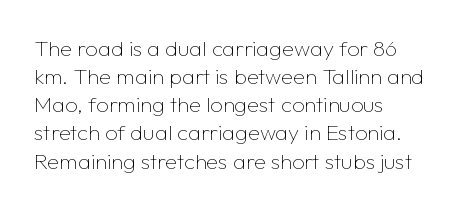
Normally led — the rows are evenly, conventionally spaced. Underlining? Definitely not there. The axis of the letterforms is exactly vertical. The passage is arranged the way most books set body copy — flush left. Default kerning and tracking; the words read as compact shapes.
